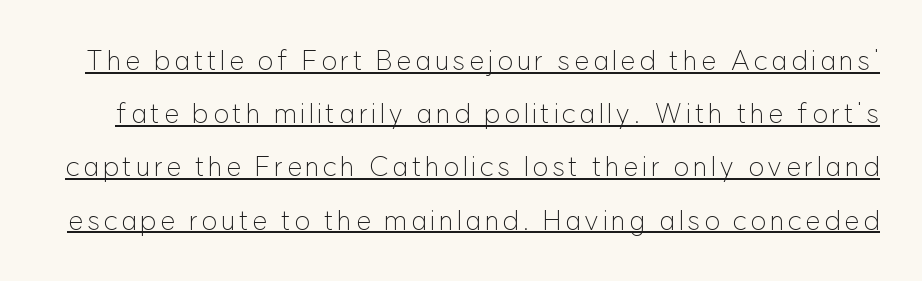
The image shows 27 px text type, upright; set loose line spacing (1.97x), underlined.
